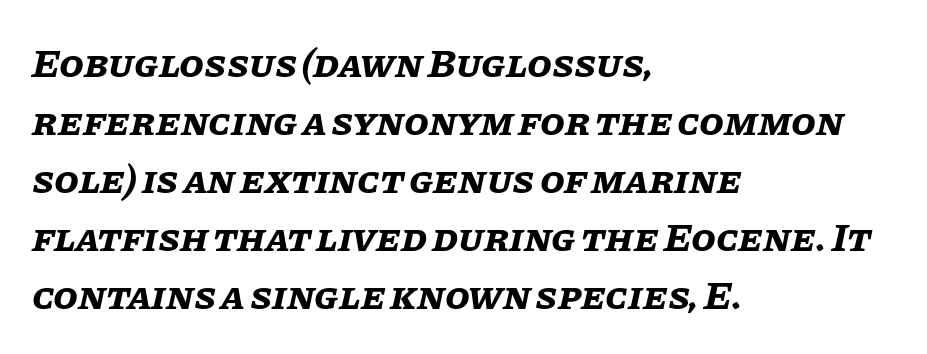
Q: Is the text bold? A: Yes.
Q: Is the text italic (slanted)? A: Yes, it leans right by about 11 degrees.
Q: Is the text underlined? A: No.
Q: How is the paragraph aligned? A: Left-aligned.
Q: Is the spacing between letters normal or unusually wide? A: Normal.
Q: Is the spacing between lines tight, normal or loose? A: Normal.
Q: Width (condensed, normal, or wide)? A: Normal.
Q: Stroke contrast? A: Low.
Q: x-height? A: Large.
Q: Monospaced? A: No.
